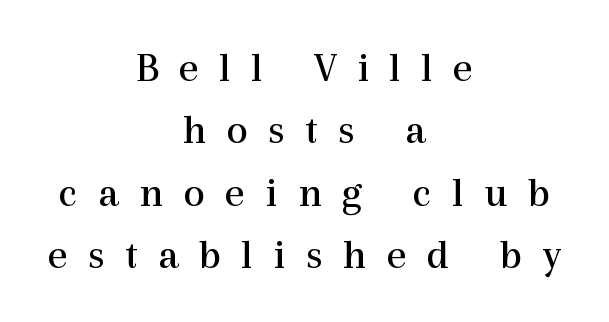
The image shows 43 px regular-weight serif type, upright; set centered, normal line spacing (1.45x), unusually wide letter spacing (+0.47 em), not underlined; a medium x-height.
